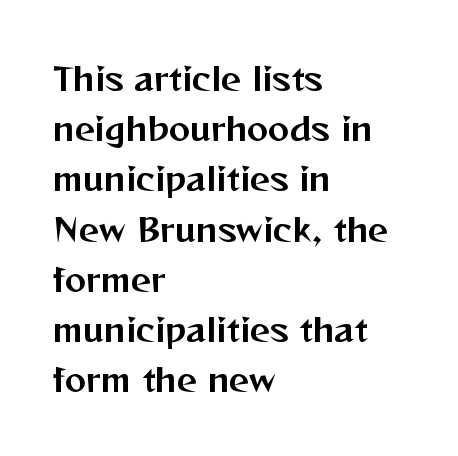
Horizontal alignment here is leftward, the default for most running prose. Just letters on the line, the space beneath them empty. Note the varied advance widths — an 'i' is clearly narrower than an 'm'. A normal amount of white space separates one row of letters from the next.
